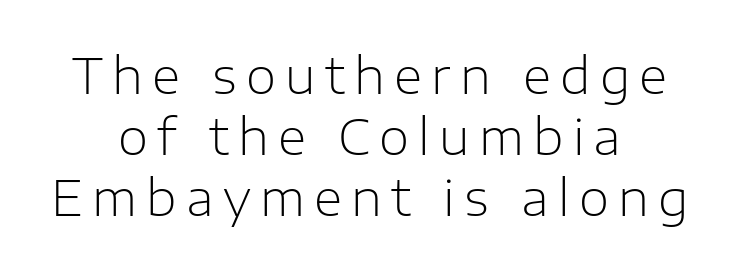
Any mark beneath the type? The region is blank. Is there much room between lines? A standard amount, neither cramped nor airy. One-word summary of the alignment: center. This sample has the flowing, uneven cadence of proportional lettering. Check where the strokes stop: nothing finishes them off — pure sans. Compared with a typical body face, this is equally light or lighter still.
